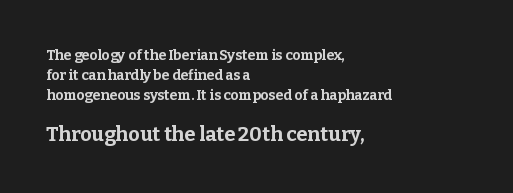
Q: Is the text bold? A: Yes.
Q: Is the text italic (slanted)? A: No, it is upright.
Q: Is the text underlined? A: No.
Q: How is the paragraph aligned? A: Left-aligned.
Q: Is the spacing between letters normal or unusually wide? A: Normal.
Q: Is the spacing between lines tight, normal or loose? A: Normal.
Q: Which block of text is set in a larger size, the first (top) or the second (bottom)? A: The second (bottom) one.
